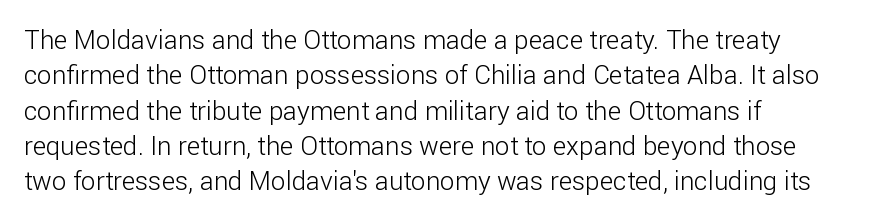
{"italic": "no", "bold": "no", "underline": "no", "align": "left", "line_spacing": "normal", "line_spacing_ratio": 1.36, "letter_spacing": "normal", "letter_spacing_em": 0.0, "glyph_px": 26}
